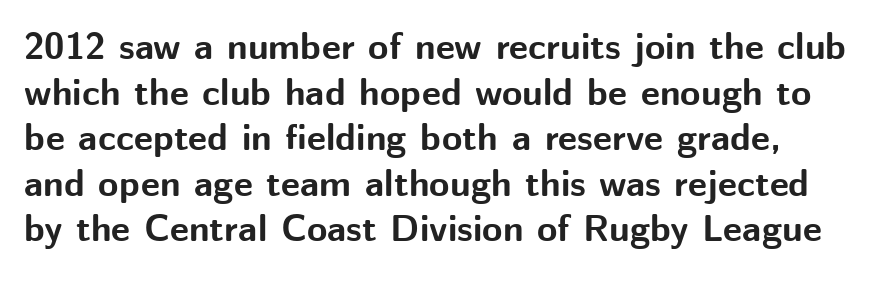
These lines are composed in type without serifs. Students, this is bold: see how much ink each stroke carries. Anything drawn beneath the words? Only blank space. Think of a printed novel: that variable character pitch is what you see here. The letters stand straight up with perfectly vertical stems.
